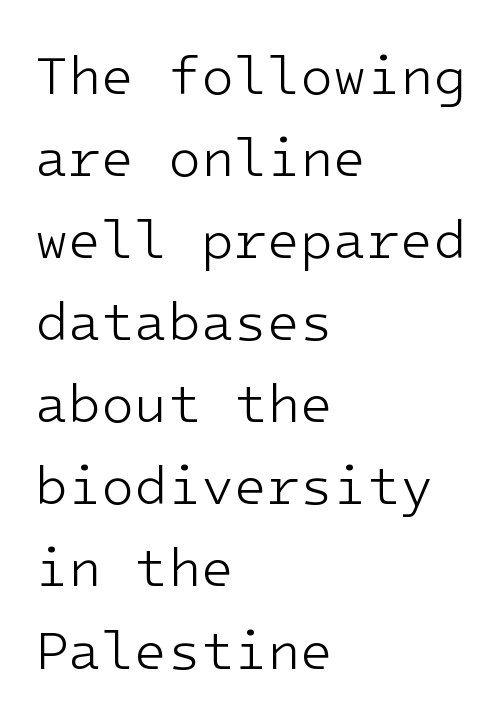
Q: Is the text bold? A: No.
Q: Is the text italic (slanted)? A: No, it is upright.
Q: Is the typeface a serif or a sans-serif typeface? A: Sans-serif.
Q: Is the text underlined? A: No.
Q: How is the paragraph aligned? A: Left-aligned.
Q: Is the spacing between letters normal or unusually wide? A: Normal.
Q: Is the spacing between lines tight, normal or loose? A: Normal.
Q: Width (condensed, normal, or wide)? A: Normal.
Q: Stroke contrast? A: Low.
Q: x-height? A: Medium.
Q: Monospaced? A: Yes.
